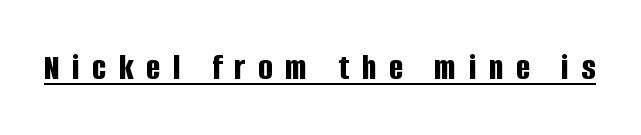
The image shows 38 px bold, condensed sans-serif type, upright; set unusually wide letter spacing (+0.33 em), underlined; low stroke contrast and a large x-height.
